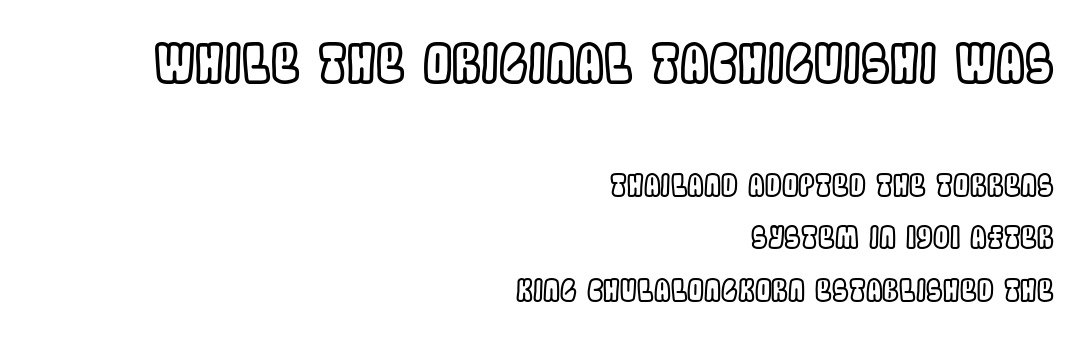
Reading down the block, your eye finds every line finishing at a fixed right position. Honestly, the letter spacing is just normal — you wouldn't notice it. Size hierarchy here favors the leading block over the trailing one. Beneath every word, the page is bare.
